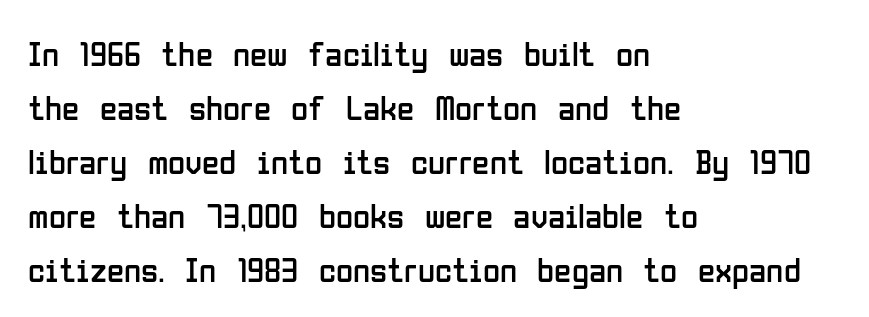
The image shows 35 px regular-weight, condensed sans-serif type, upright; set left-aligned, normal line spacing (1.54x), normal letter spacing, not underlined; low stroke contrast and a medium x-height.
